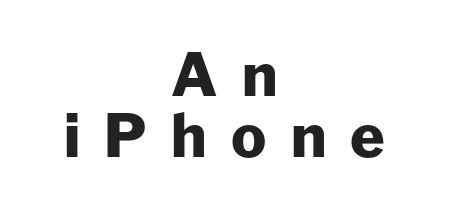
{"serif": "no", "italic": "no", "bold": "yes", "weight": "heavy", "width": "normal", "stroke_contrast": "low", "x_height": "medium", "monospaced": "no", "underline": "no", "align": "center", "line_spacing": "tight", "line_spacing_ratio": 1.04, "letter_spacing": "wide", "letter_spacing_em": 0.41, "glyph_px": 59}
